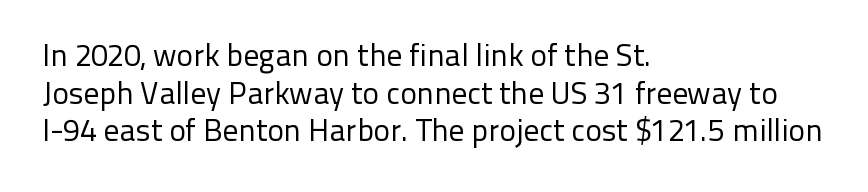
Q: Is the text bold? A: No.
Q: Is the text italic (slanted)? A: No, it is upright.
Q: Is the typeface a serif or a sans-serif typeface? A: Sans-serif.
Q: Is the text underlined? A: No.
Q: How is the paragraph aligned? A: Left-aligned.
Q: Is the spacing between letters normal or unusually wide? A: Normal.
Q: Width (condensed, normal, or wide)? A: Normal.
Q: Stroke contrast? A: Low.
Q: x-height? A: Medium.
Q: Monospaced? A: No.
